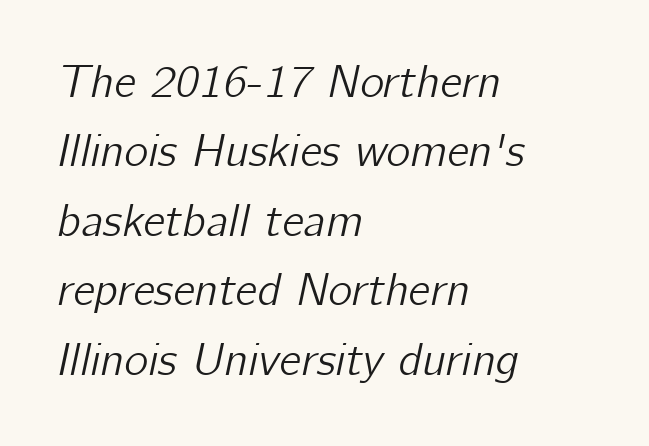
{"italic": "yes", "lean": "right", "slant_degrees": 12, "width": "normal", "stroke_contrast": "low", "x_height": "medium", "monospaced": "no", "underline": "no", "align": "left", "line_spacing": "normal", "line_spacing_ratio": 1.51, "letter_spacing": "normal", "letter_spacing_em": 0.0, "glyph_px": 46}
